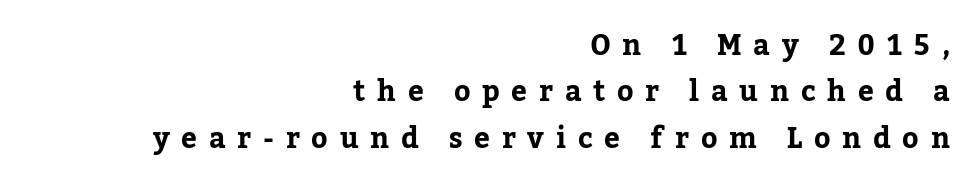
Q: Is the text bold? A: Yes.
Q: Is the text italic (slanted)? A: No, it is upright.
Q: Is the typeface a serif or a sans-serif typeface? A: Serif.
Q: Is the text underlined? A: No.
Q: How is the paragraph aligned? A: Right-aligned.
Q: Is the spacing between letters normal or unusually wide? A: Unusually wide.
Q: Is the spacing between lines tight, normal or loose? A: Normal.
Q: Width (condensed, normal, or wide)? A: Normal.
Q: Stroke contrast? A: Low.
Q: x-height? A: Medium.
Q: Monospaced? A: No.
